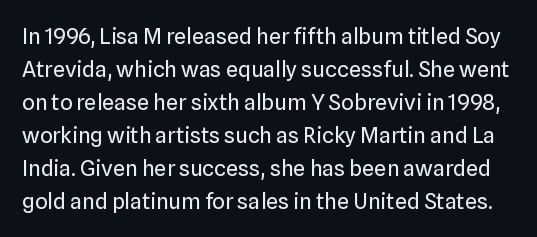
Students, note that the glyphs here touch the page at normal intervals. Descender tails drop into unmarked territory. If you drew a line through each stem, it would be perfectly vertical. These glyphs show unthickened strokes, regular width or finer.
